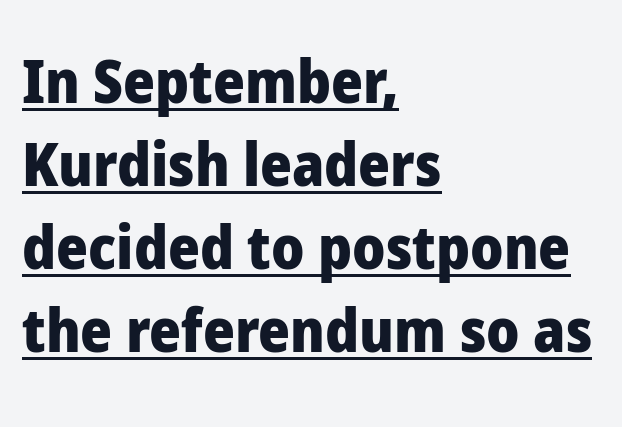
{"serif": "no", "italic": "no", "bold": "yes", "weight": "heavy", "width": "normal", "stroke_contrast": "low", "x_height": "medium", "monospaced": "no", "underline": "yes", "align": "left", "line_spacing": "normal", "line_spacing_ratio": 1.36, "letter_spacing": "normal", "letter_spacing_em": 0.0, "glyph_px": 61}
